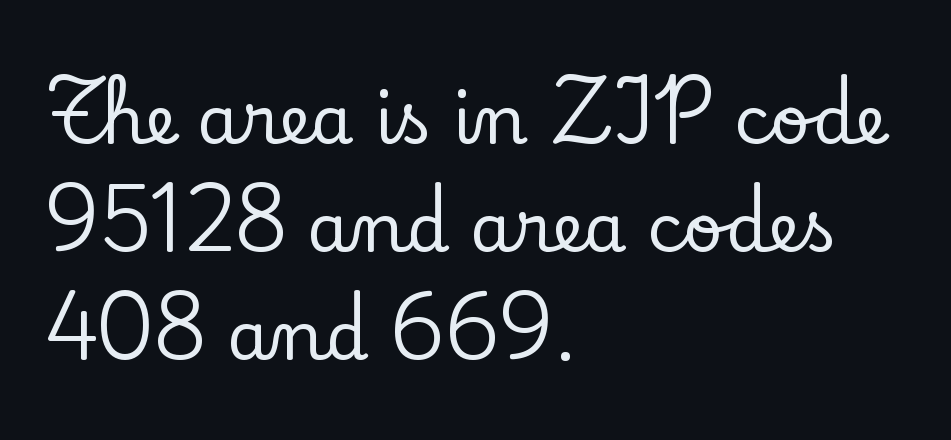
Do the letters lean? They stand straight. Clear beneath every line of the passage. Here the designer chose a conventional face with non-uniform glyph widths. Nothing unusual about the tracking: characters are spaced as the font intends. Each line starts at the same left margin while the right side varies. You can tell from the footed stems that serif type was used.
